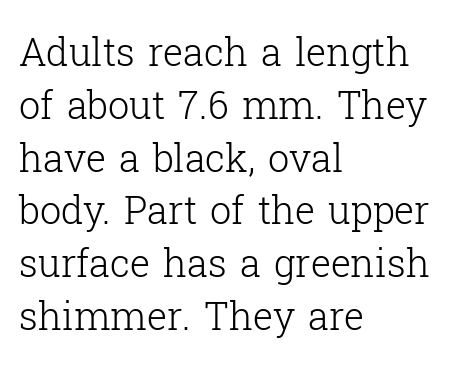
Summary of vertical rhythm: regular, with standard interline spacing. Default kerning and tracking; the words read as compact shapes. The letterforms sit at book weight or below. Spacing verdict: proportional, widths tailored to each character.
